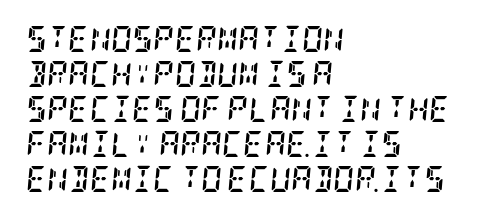
Default kerning and tracking; the words read as compact shapes. Descenders hang freely into open space. Rows of type keep a routine distance in the vertical direction. Leftover space on each line is placed entirely after the last word.
